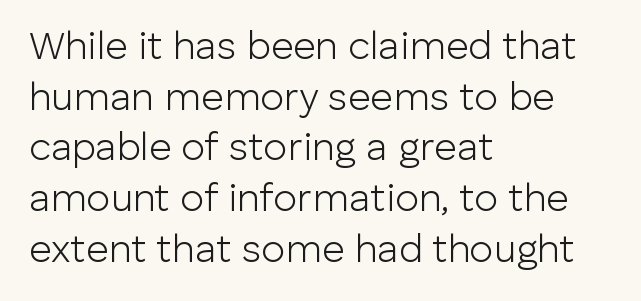
This rendering employs a face without finishing strokes, i.e., a sans-serif. Summary of weight: not heavy and not bold. Has an underline been added? It has not. Italic? Not at all — the glyphs are vertical. Alignment: flush left. You could not count columns in this text — the font is proportionally spaced.
